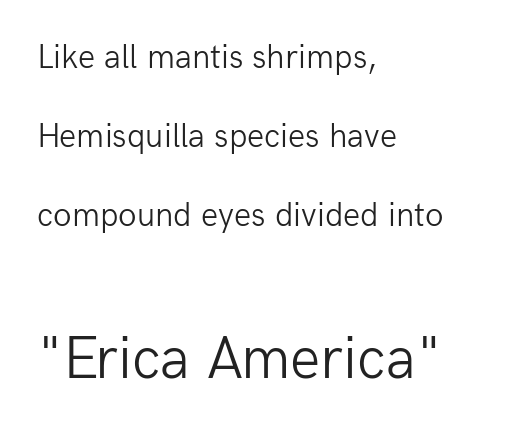
The image shows 60 px light sans-serif type, upright; set left-aligned, loose line spacing (2.33x), normal letter spacing, not underlined; the second (bottom) block is 1.76x larger; low stroke contrast and a medium x-height.
